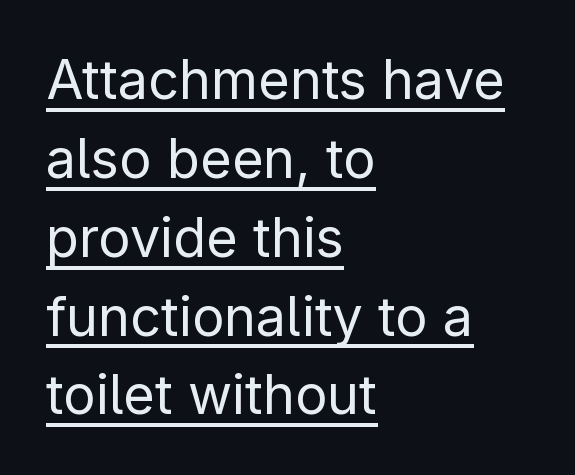
Italic: no, the glyphs are upright roman. You could call the tracking neutral — neither tight nor loose. Layout note: lines flush left. The letters advance in unequal steps, a hallmark of proportional type. The lines sit at an ordinary, default distance from one another.
